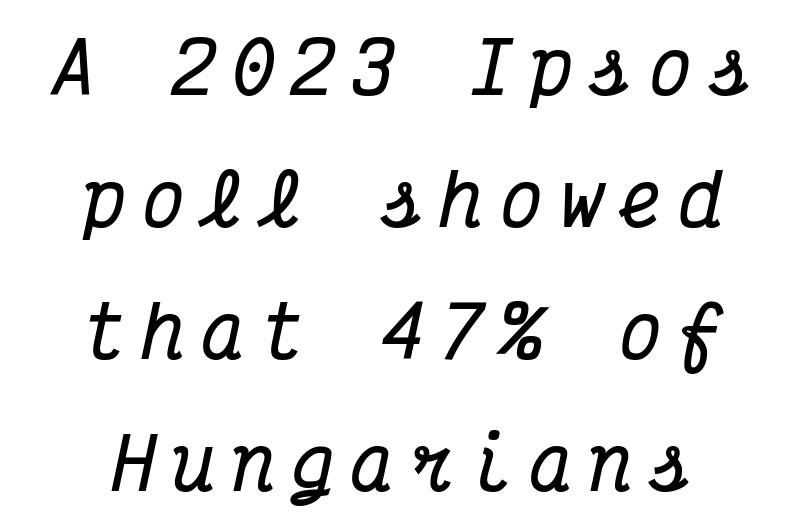
One-word summary of the alignment: center. Is this a fixed-width face? Yes — each glyph sits in an identical cell. The tracking jumps out immediately: characters are airy and widely separated. Just letters on the line, the space beneath them empty.
